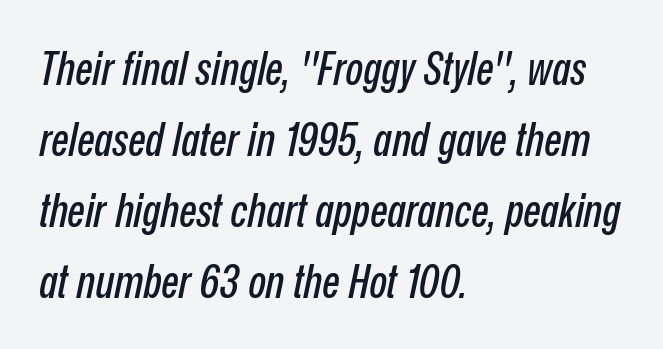
Looking at the ascenders, they clearly lean. Standard letterfit; no display-style spreading of the glyphs. The baseline area is clear. Looks like regular typesetting: each glyph gets only the width it needs. The block of text has a typical density, with ordinary space between rows.
